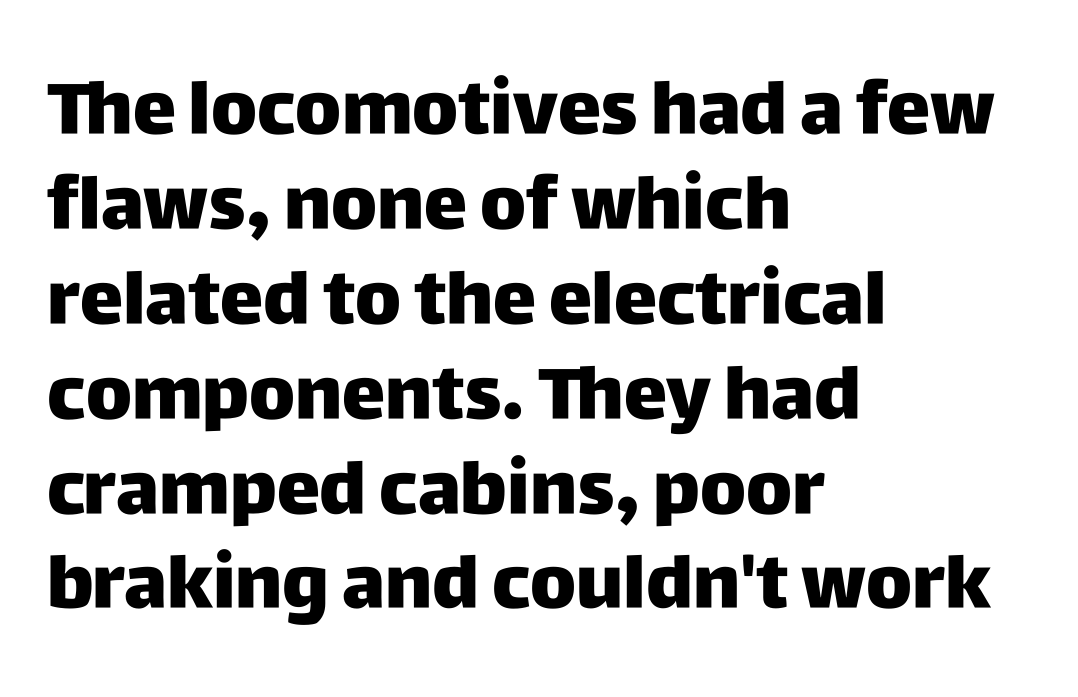
The characters look thick and weighty, a clear bold. The rendering anchors every line to the left-hand side. Serifs: no, the terminals of the letterforms are clean. Character widths vary here, with narrow letters taking less room than wide ones. Each word holds together tightly as a unit, with standard inter-letter gaps. Each new line begins a customary step beneath the previous one.
